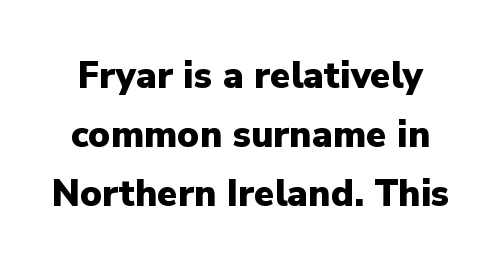
The image shows 37 px heavy sans-serif type, upright; set normal line spacing (1.59x), normal letter spacing, not underlined; low stroke contrast and a medium x-height.
